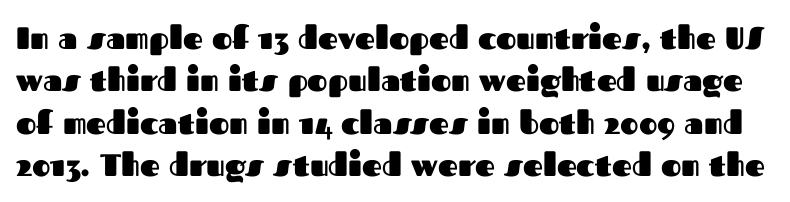
Do the letters lean? They stand straight. Here the designer chose a conventional face with non-uniform glyph widths. The line texture is even and compact thanks to regular tracking. Reading down the column, the eye jumps a familiar distance to each next line. Look at the bottom of the vertical strokes: they stop flat, with no serifs.
